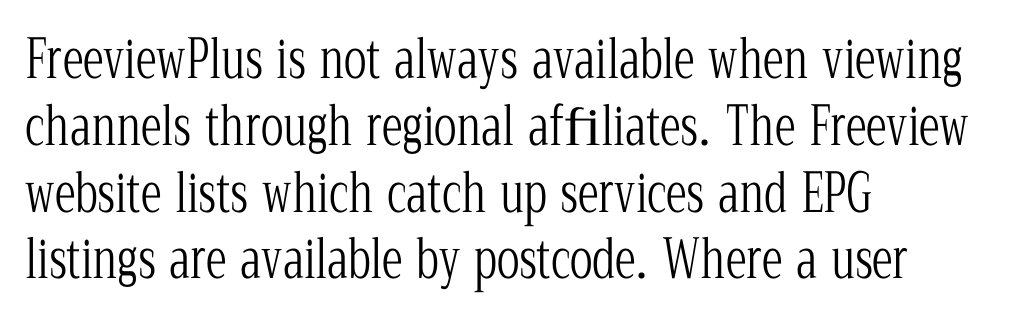
Vertical strokes here are truly vertical. The rag falls on the right side of this text block. Nobody drew a line under any word here. The text was rendered using a seriffed face with decorative stroke endings. The strokes carry an ordinary text weight at most. The type is set solid horizontally, with unmodified tracking.
